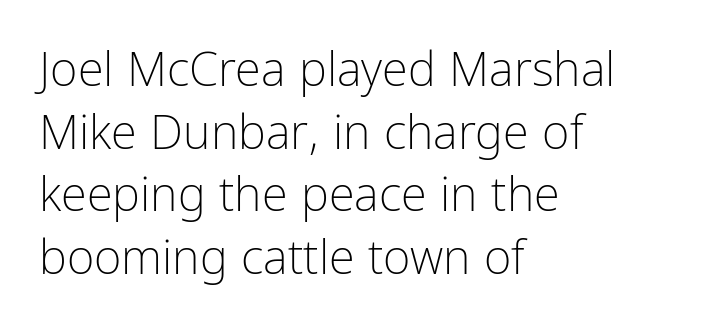
Q: Is the text bold? A: No.
Q: Is the text italic (slanted)? A: No, it is upright.
Q: Is the typeface a serif or a sans-serif typeface? A: Sans-serif.
Q: Is the text underlined? A: No.
Q: How is the paragraph aligned? A: Left-aligned.
Q: Is the spacing between letters normal or unusually wide? A: Normal.
Q: Is the spacing between lines tight, normal or loose? A: Normal.
Q: Width (condensed, normal, or wide)? A: Condensed.
Q: Stroke contrast? A: Low.
Q: x-height? A: Medium.
Q: Monospaced? A: No.
